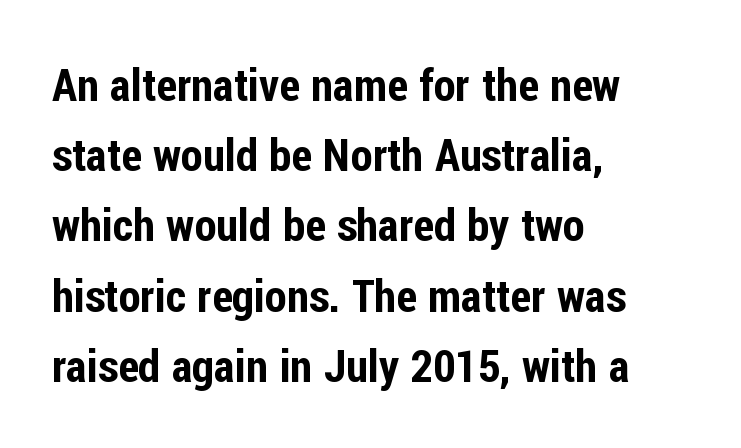
The image shows 45 px condensed sans-serif type, upright; set left-aligned, normal line spacing (1.56x), normal letter spacing, not underlined; low stroke contrast and a medium x-height.
